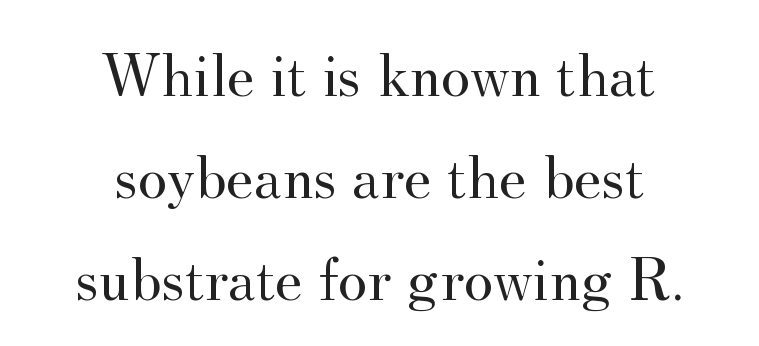
Q: Is the text bold? A: No.
Q: Is the text italic (slanted)? A: No, it is upright.
Q: Is the typeface a serif or a sans-serif typeface? A: Serif.
Q: Is the text underlined? A: No.
Q: How is the paragraph aligned? A: Centered.
Q: Is the spacing between letters normal or unusually wide? A: Normal.
Q: Is the spacing between lines tight, normal or loose? A: Normal.
Q: Width (condensed, normal, or wide)? A: Normal.
Q: Stroke contrast? A: Medium.
Q: x-height? A: Small.
Q: Monospaced? A: No.
